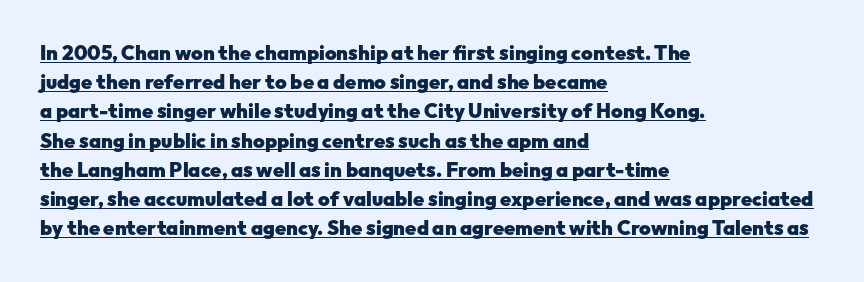
Q: Is the text bold? A: Yes.
Q: Is the text italic (slanted)? A: No, it is upright.
Q: Is the text underlined? A: Yes.
Q: How is the paragraph aligned? A: Left-aligned.
Q: Is the spacing between letters normal or unusually wide? A: Normal.
Q: Is the spacing between lines tight, normal or loose? A: Normal.
